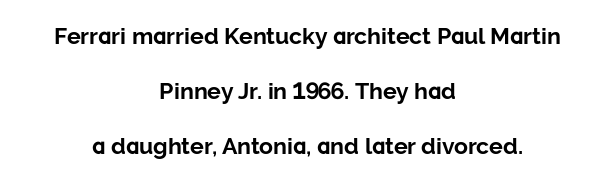
The image shows 23 px bold type, upright; set centered, loose line spacing (2.4x), normal letter spacing, not underlined.
